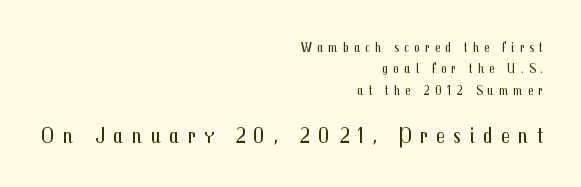
The gap between lines stays unmarked. Quick note: interline space is typical. Weight: in the light-to-regular range. Style check: upright. The lower block of text is set noticeably larger than the block above it.
